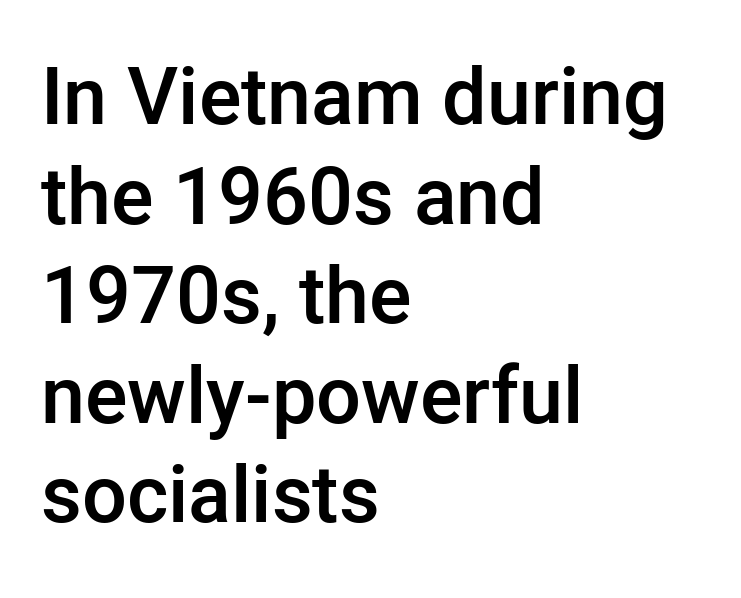
The image shows 79 px semibold sans-serif type, upright; set left-aligned, normal line spacing (1.26x), normal letter spacing, not underlined; low stroke contrast and a medium x-height.
